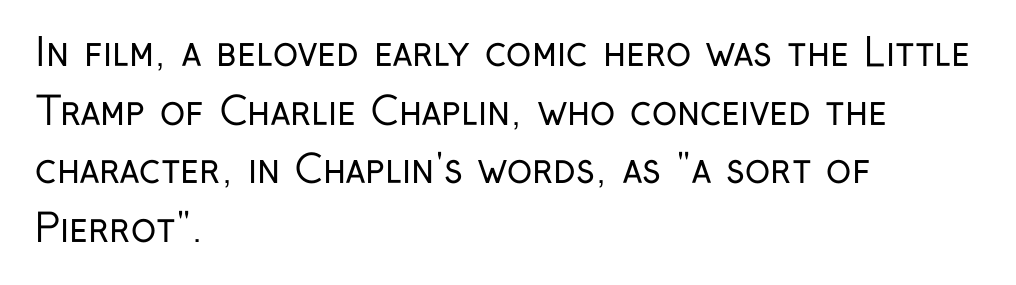
The image shows 38 px regular-weight, condensed sans-serif type, upright; set left-aligned, normal line spacing (1.54x), normal letter spacing, not underlined; low stroke contrast and a medium x-height.
